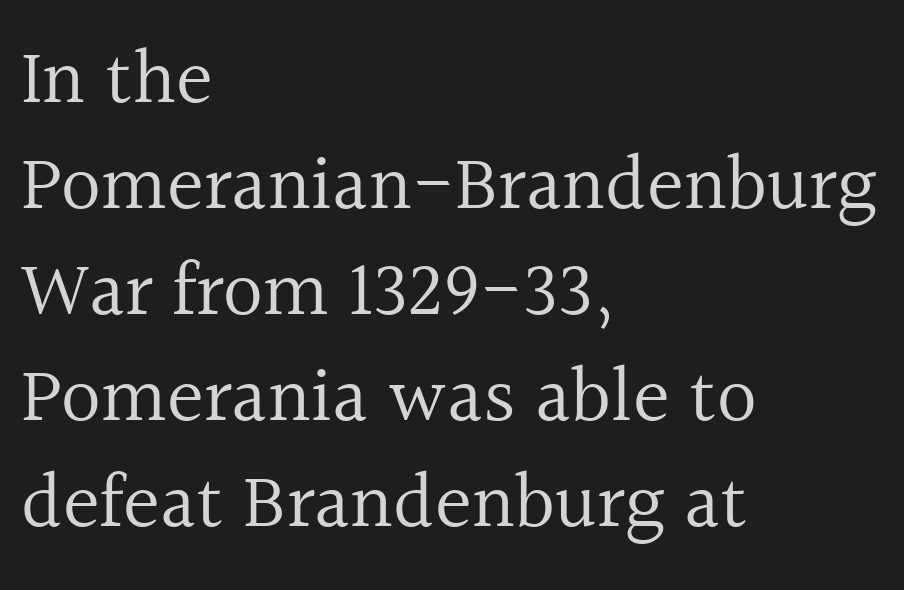
The image shows 78 px regular-weight serif type, upright; set left-aligned, normal line spacing (1.36x), normal letter spacing, not underlined; a medium x-height.
